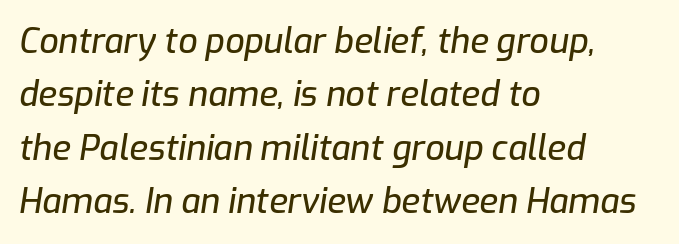
{"italic": "yes", "lean": "right", "slant_degrees": 9, "width": "normal", "stroke_contrast": "low", "x_height": "medium", "monospaced": "no", "underline": "no", "align": "left", "line_spacing": "normal", "line_spacing_ratio": 1.57, "letter_spacing": "normal", "letter_spacing_em": 0.0, "glyph_px": 34}
